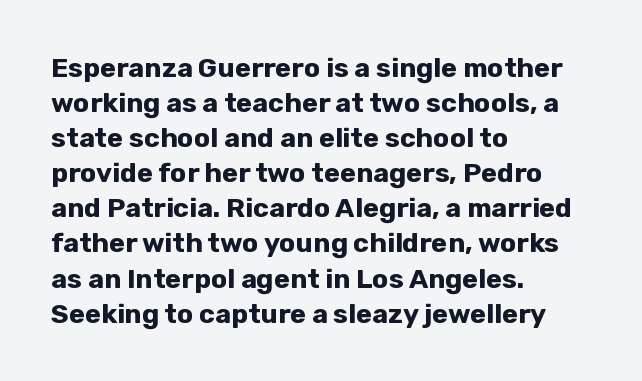
The image shows 27 px bold type, upright; set left-aligned, normal line spacing (1.3x), normal letter spacing, not underlined.
